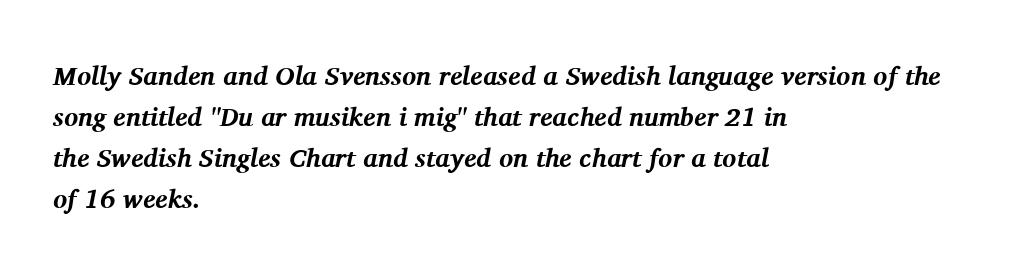
The image shows 26 px bold type, italic (leaning right); set left-aligned, normal line spacing (1.58x), normal letter spacing, not underlined.
